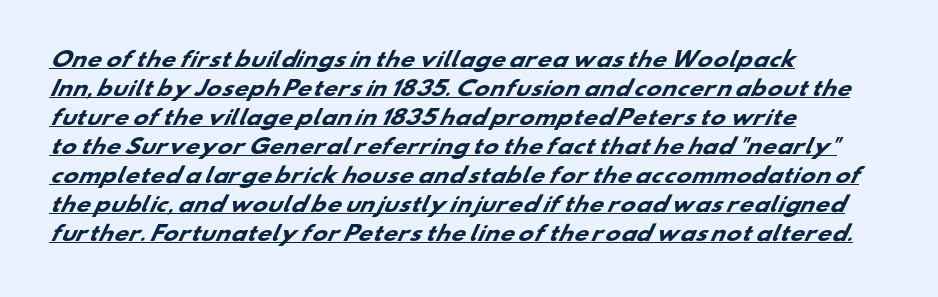
Underlining? Definitely there. The compositor pushed each line to the left boundary. A typesetter would call this zero additional tracking. Whoever set this chose a conventional vertical rhythm. As a designer I'd log this as weight 700, bold.
